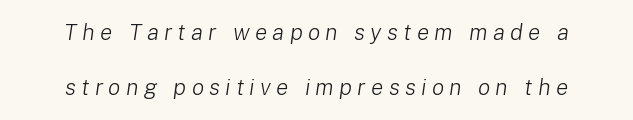
The lines in this sample share a center point and differ in where they start and stop. The letters are spread apart with noticeably loose tracking. Counters stay open thanks to moderate or lighter strokes. You could fit nearly another row in the gap between these rows. Does the lettering tilt? It does — this is italic. The string is rendered with underlining switched off.
